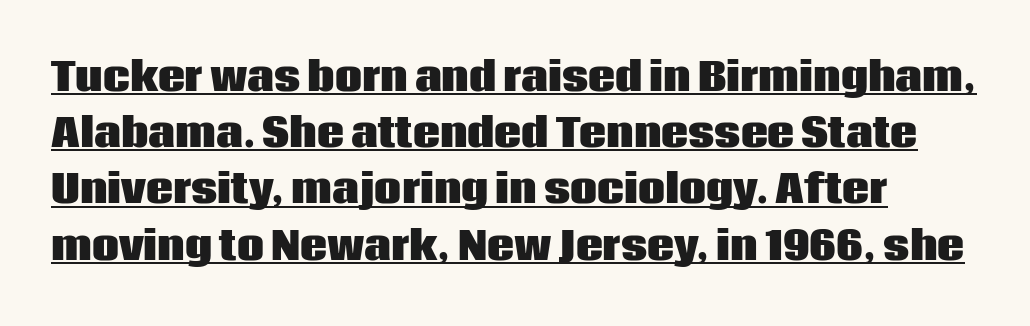
Q: Is the text bold? A: Yes.
Q: Is the text italic (slanted)? A: No, it is upright.
Q: Is the typeface a serif or a sans-serif typeface? A: Sans-serif.
Q: Is the text underlined? A: Yes.
Q: Is the spacing between letters normal or unusually wide? A: Normal.
Q: Is the spacing between lines tight, normal or loose? A: Normal.
Q: Width (condensed, normal, or wide)? A: Normal.
Q: Stroke contrast? A: Low.
Q: x-height? A: Large.
Q: Monospaced? A: No.
